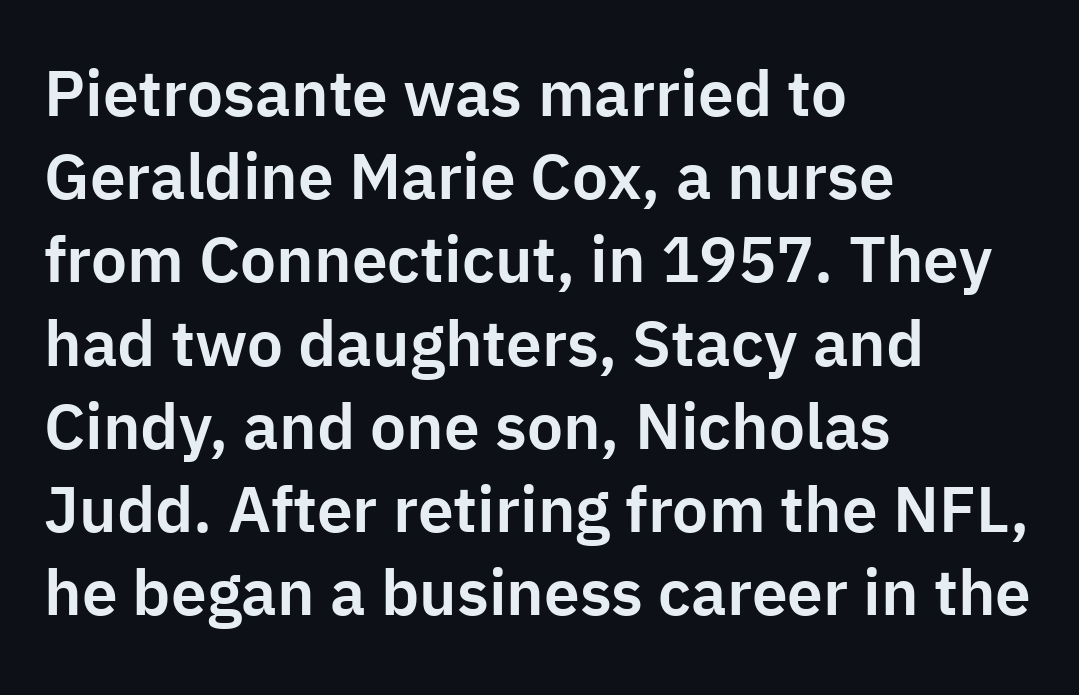
In terms of letterspacing, this is plain default setting. Casual observation: everything's shoved over to the left. Glance below the letters and you will spot only blank space. The letters stand straight up with perfectly vertical stems.
